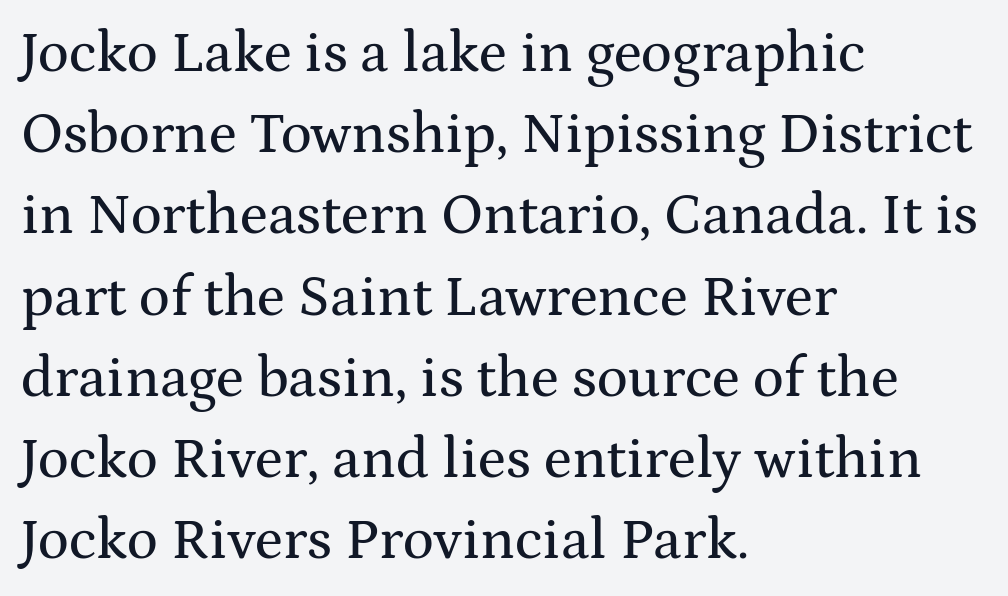
{"serif": "yes", "italic": "no", "width": "wide", "stroke_contrast": "medium", "x_height": "medium", "monospaced": "no", "underline": "no", "align": "left", "line_spacing": "normal", "line_spacing_ratio": 1.4, "letter_spacing": "normal", "letter_spacing_em": 0.0, "glyph_px": 58}
